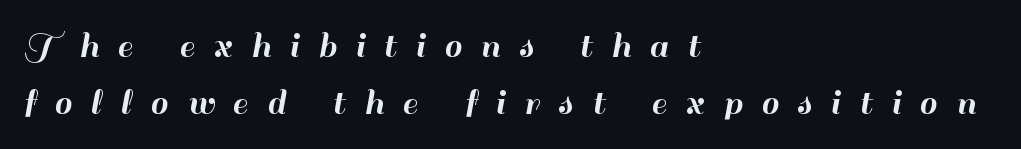
This sample is left-justified, so line endings fall wherever the words run out. Here the designer chose a conventional face with non-uniform glyph widths. Is this a sans? Yes — the strokes have no serifs.
